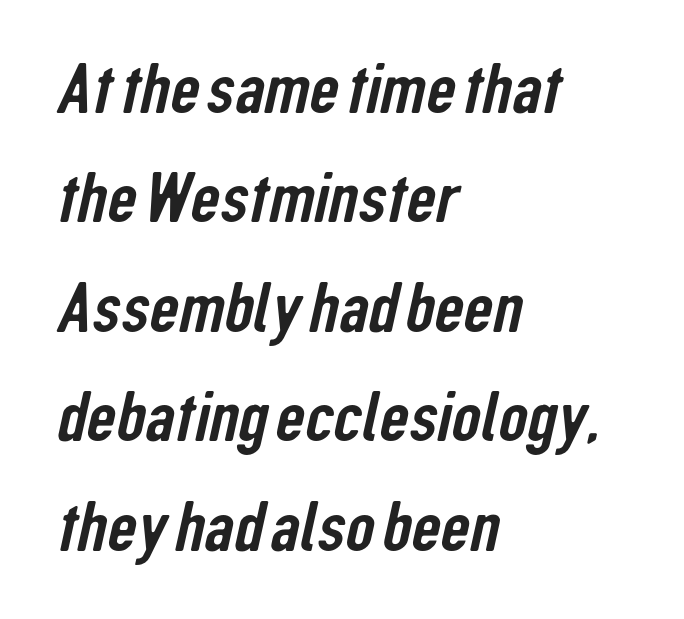
Q: Is the typeface a serif or a sans-serif typeface? A: Sans-serif.
Q: Is the text underlined? A: No.
Q: How is the paragraph aligned? A: Left-aligned.
Q: Is the spacing between letters normal or unusually wide? A: Normal.
Q: Is the spacing between lines tight, normal or loose? A: Normal.
Q: Width (condensed, normal, or wide)? A: Condensed.
Q: Stroke contrast? A: Low.
Q: x-height? A: Medium.
Q: Monospaced? A: No.
